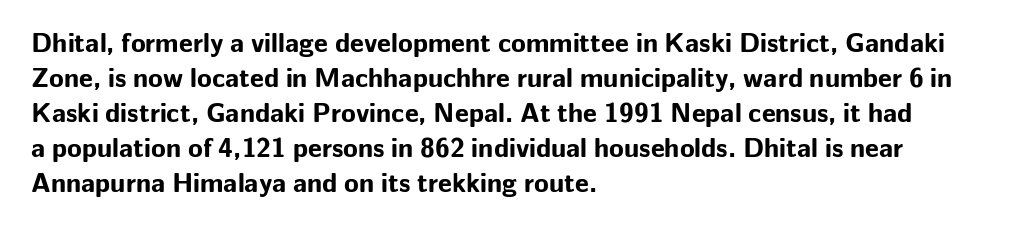
Is there much room between lines? A standard amount, neither cramped nor airy. Emphasis by weight is at full strength: bold. Each word holds together tightly as a unit, with standard inter-letter gaps. Rule under the text: the space is simply empty. Style check: upright. Does the copy run flush right? No — it runs flush left.
